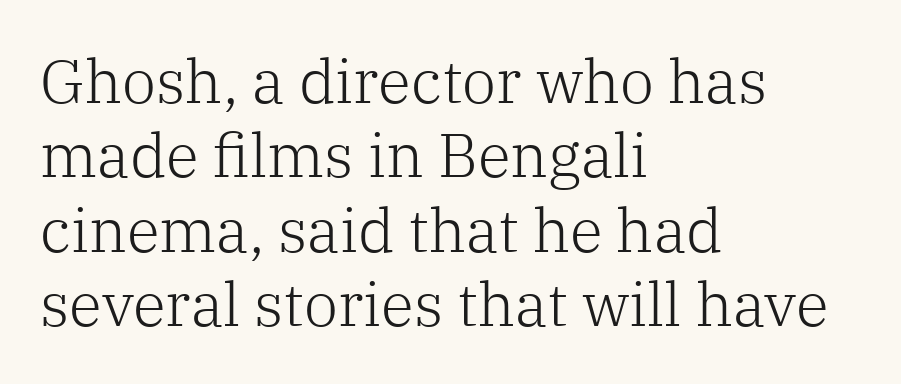
{"serif": "yes", "italic": "no", "bold": "no", "weight": "light", "width": "normal", "stroke_contrast": "low", "x_height": "medium", "monospaced": "no", "underline": "no", "align": "left", "line_spacing_ratio": 1.22, "letter_spacing": "normal", "letter_spacing_em": 0.0, "glyph_px": 61}
